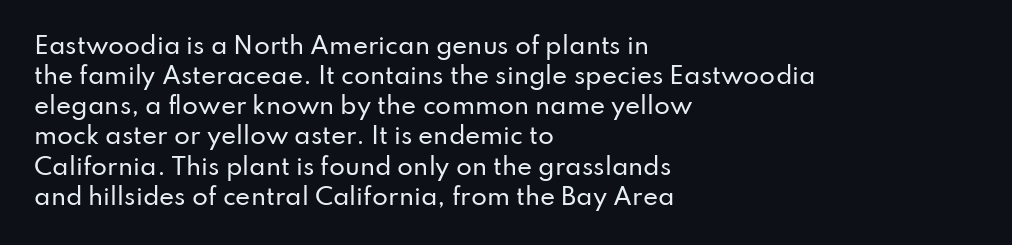
The ragged edge is on the right, which tells us the setting is flush left. What's the leading like? Ordinary, nothing unusual. Posture: straight, roman, zero tilt. The face used here is rendered with its standard letterfit. Letters rest on an invisible, unmarked baseline.
